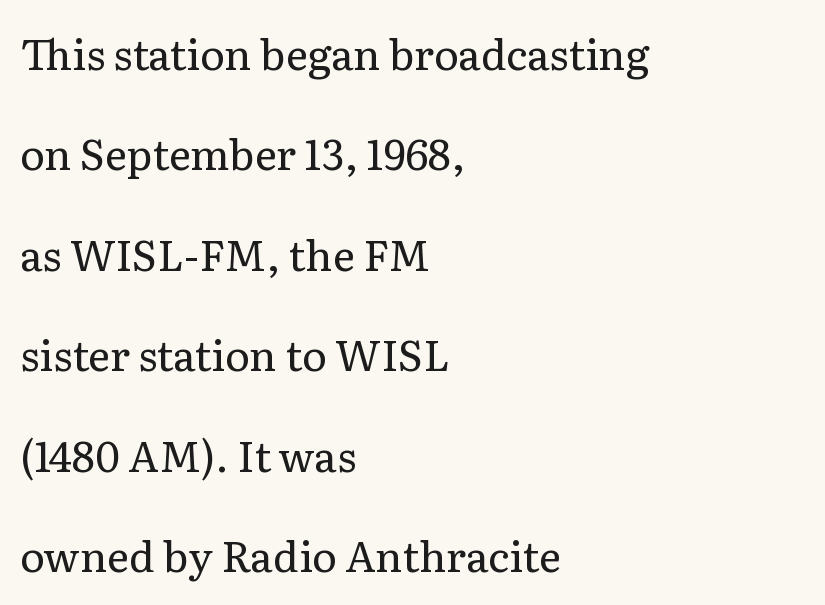
The image shows 42 px regular-weight serif type, upright; set left-aligned, loose line spacing (2.39x), normal letter spacing, not underlined; low stroke contrast and a medium x-height.
